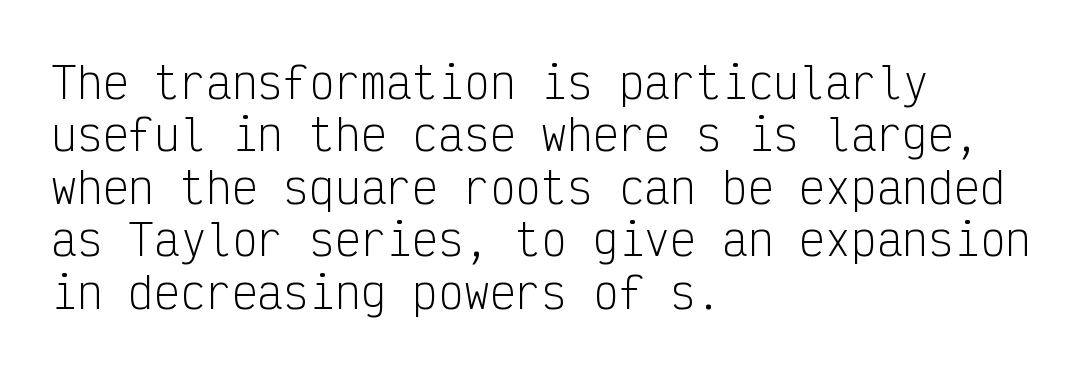
{"serif": "no", "italic": "no", "bold": "no", "weight": "light", "width": "condensed", "stroke_contrast": "low", "x_height": "medium", "monospaced": "yes", "underline": "no", "align": "left", "line_spacing_ratio": 1.22, "letter_spacing": "normal", "letter_spacing_em": 0.0, "glyph_px": 43}
